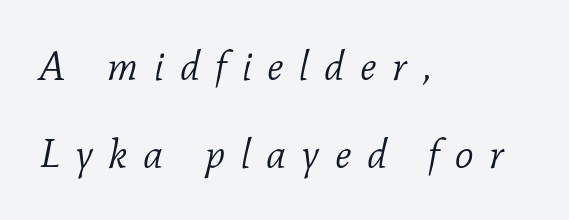
I'd call this a serif setting — the letters wear small feet. Is the type slanted? Yes — the strokes lean at a clear angle. Each word looks stretched out because of the extra space between its letters. Unmarked baselines from the first word to the last. Alignment: flush left.
